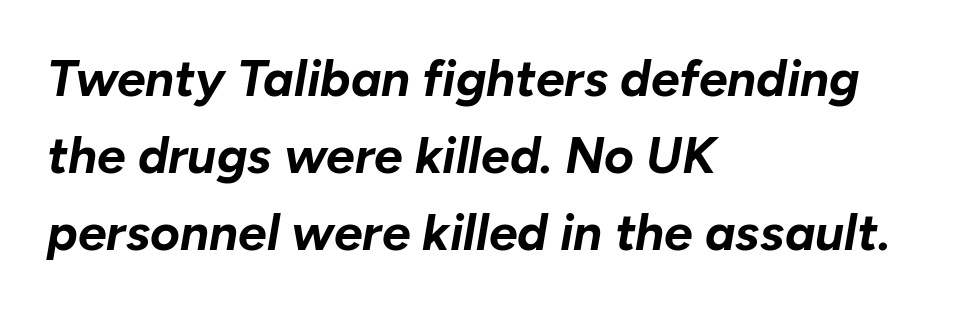
These lines carry a lot of weight — the face is fully bold. Inter-character spacing is left at the font's built-in metrics. An italicized treatment has been applied to the whole sample. Typeset ragged right — the left edge is the straight one.
